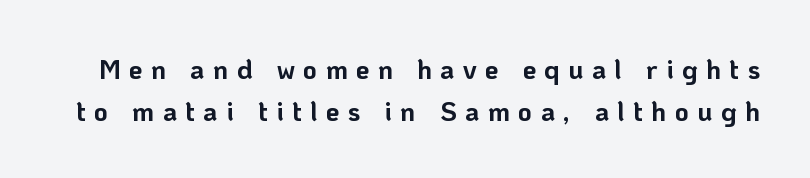
Interline gaps are of average width in this sample. The passage shown is emphatically bold. In terms of letterspacing, this is a distinctly airy, spread setting. The lettering holds an erect, upright posture throughout. The gap between lines stays unmarked.
